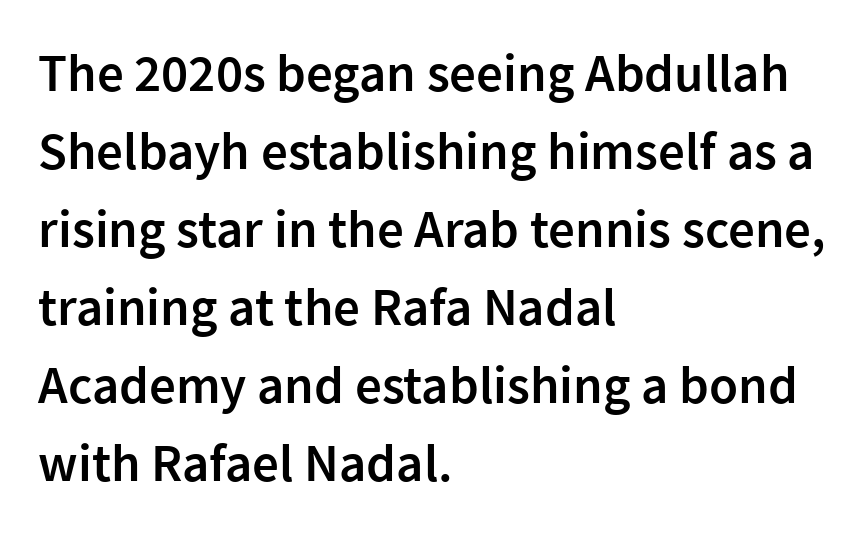
{"serif": "no", "italic": "no", "bold": "semi", "weight": "semibold", "width": "normal", "stroke_contrast": "low", "x_height": "medium", "monospaced": "no", "underline": "no", "align": "left", "line_spacing": "normal", "line_spacing_ratio": 1.47, "letter_spacing": "normal", "letter_spacing_em": 0.0, "glyph_px": 53}
